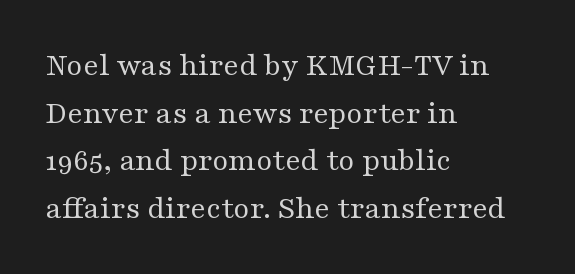
{"serif": "yes", "italic": "no", "bold": "no", "weight": "regular", "width": "wide", "stroke_contrast": "medium", "x_height": "medium", "monospaced": "no", "underline": "no", "align": "left", "line_spacing": "normal", "line_spacing_ratio": 1.44, "letter_spacing": "normal", "letter_spacing_em": 0.0, "glyph_px": 33}
